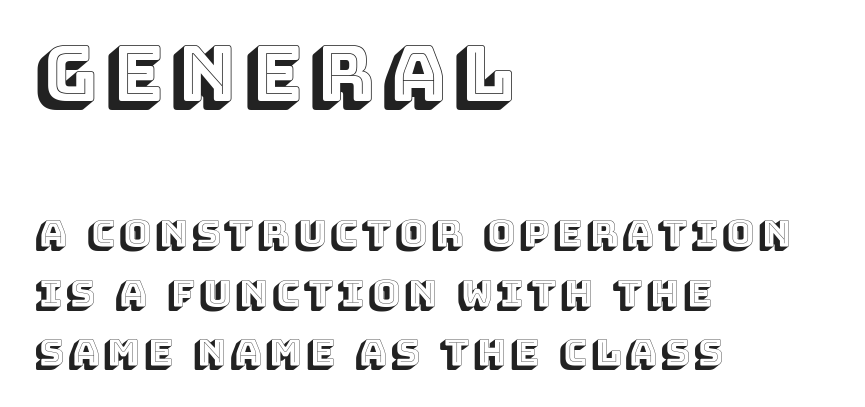
{"italic": "no", "width": "normal", "x_height": "large", "monospaced": "no", "underline": "no", "align": "left", "line_spacing": "normal", "line_spacing_ratio": 1.56, "larger_block": "first", "size_ratio": 2.0, "glyph_px": 76}
